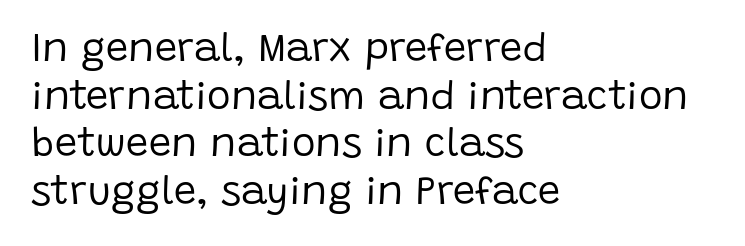
Observe the absence of serifs on each vertical stroke in this sample. Compared with typical body copy, the letter spacing here is the same. You can tell it's not italic because the verticals are truly vertical. This rendering features lettering with no underline. Stem width sits at or under what a default text font uses.
